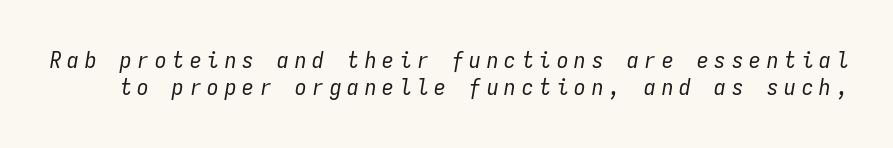
Q: Is the text bold? A: No.
Q: Is the text italic (slanted)? A: Yes, it leans right by about 9 degrees.
Q: Is the text underlined? A: No.
Q: Is the spacing between letters normal or unusually wide? A: Unusually wide.
